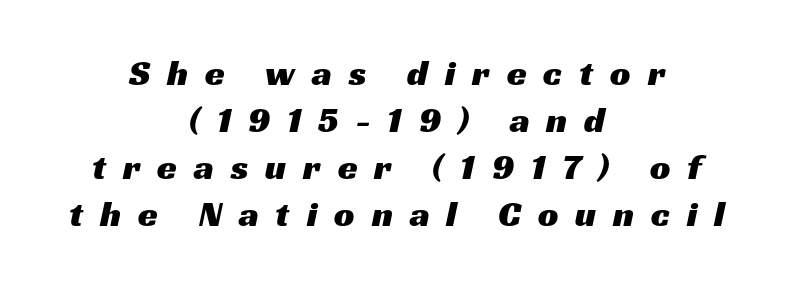
{"serif": "no", "width": "wide", "stroke_contrast": "medium", "x_height": "medium", "monospaced": "no", "underline": "no", "align": "center", "line_spacing": "normal", "line_spacing_ratio": 1.31, "letter_spacing": "wide", "letter_spacing_em": 0.47, "glyph_px": 36}
